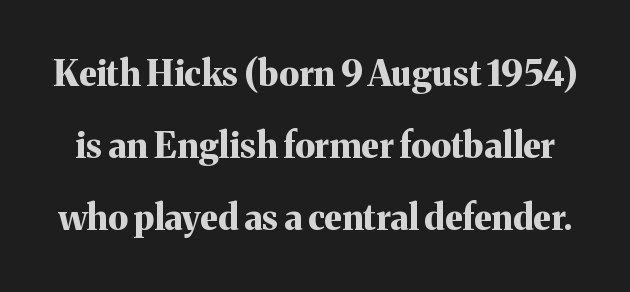
{"serif": "yes", "italic": "no", "bold": "yes", "weight": "bold", "width": "normal", "stroke_contrast": "medium", "x_height": "medium", "monospaced": "no", "underline": "no", "line_spacing": "loose", "line_spacing_ratio": 2.06, "letter_spacing": "normal", "letter_spacing_em": 0.0, "glyph_px": 35}
